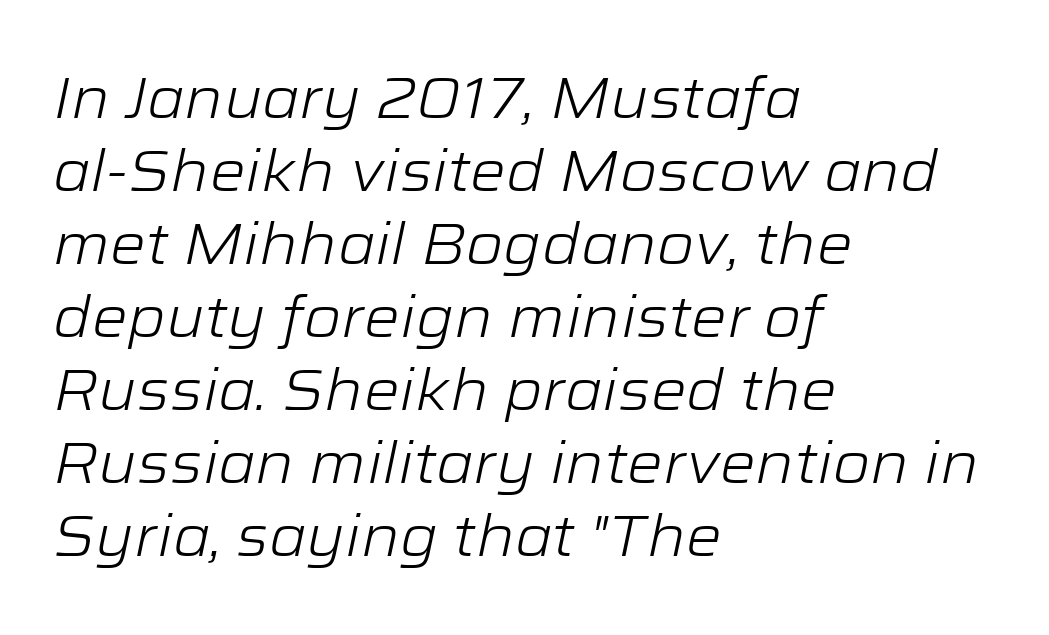
{"italic": "yes", "lean": "right", "slant_degrees": 12, "bold": "no", "weight": "light", "width": "wide", "stroke_contrast": "low", "x_height": "medium", "monospaced": "no", "underline": "no", "align": "left", "line_spacing": "normal", "line_spacing_ratio": 1.28, "letter_spacing": "normal", "letter_spacing_em": 0.0, "glyph_px": 57}
